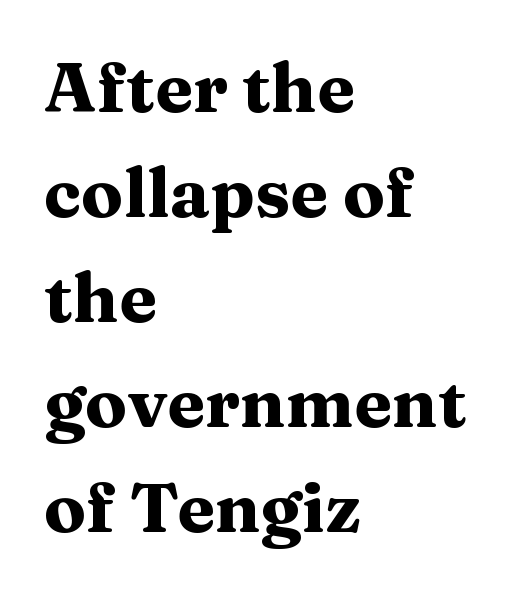
The image shows 69 px heavy, wide serif type, upright; set left-aligned, normal line spacing (1.52x), normal letter spacing, not underlined; medium stroke contrast and a medium x-height.
